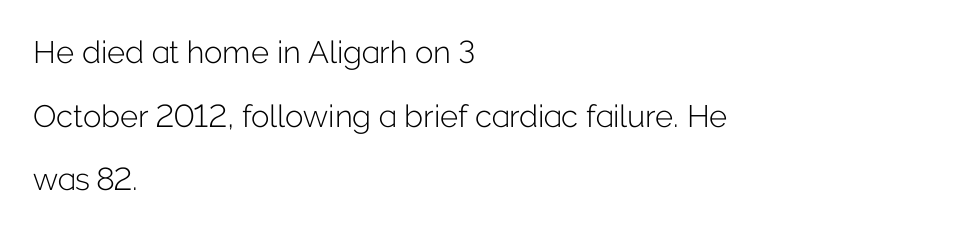
{"serif": "no", "italic": "no", "bold": "no", "weight": "light", "width": "normal", "stroke_contrast": "low", "x_height": "medium", "monospaced": "no", "underline": "no", "align": "left", "line_spacing": "loose", "line_spacing_ratio": 2.05, "letter_spacing": "normal", "letter_spacing_em": 0.0, "glyph_px": 31}
